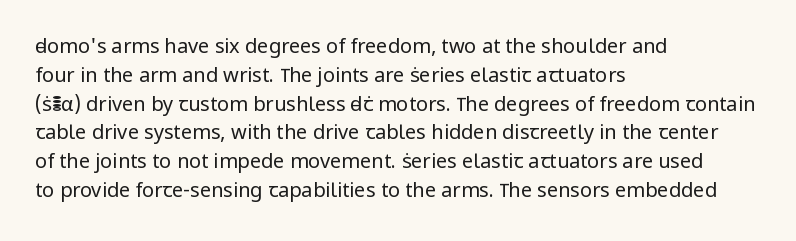
The image shows 20 px text type, upright; set left-aligned, normal line spacing (1.44x), normal letter spacing, not underlined.
